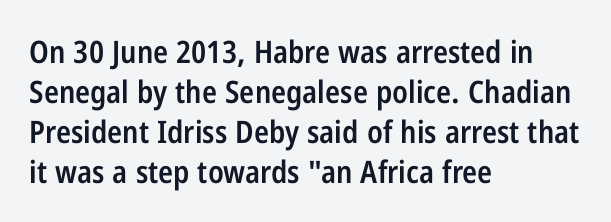
The image shows 31 px semibold, condensed sans-serif type, upright; set left-aligned, normal line spacing (1.29x), normal letter spacing, not underlined; low stroke contrast and a medium x-height.
